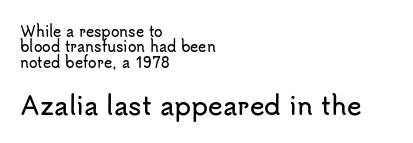
Q: Is the text italic (slanted)? A: No, it is upright.
Q: Is the text underlined? A: No.
Q: How is the paragraph aligned? A: Left-aligned.
Q: Is the spacing between letters normal or unusually wide? A: Normal.
Q: Is the spacing between lines tight, normal or loose? A: Tight.
Q: Which block of text is set in a larger size, the first (top) or the second (bottom)? A: The second (bottom) one.
